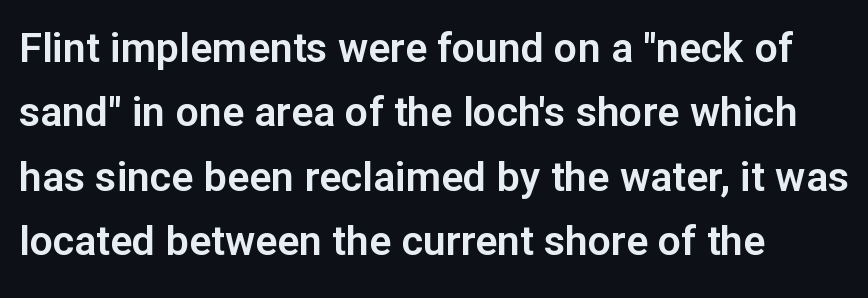
Q: Is the text italic (slanted)? A: No, it is upright.
Q: Is the typeface a serif or a sans-serif typeface? A: Sans-serif.
Q: Is the text underlined? A: No.
Q: How is the paragraph aligned? A: Left-aligned.
Q: Is the spacing between letters normal or unusually wide? A: Normal.
Q: Is the spacing between lines tight, normal or loose? A: Normal.
Q: Width (condensed, normal, or wide)? A: Normal.
Q: Stroke contrast? A: Low.
Q: x-height? A: Medium.
Q: Monospaced? A: No.
